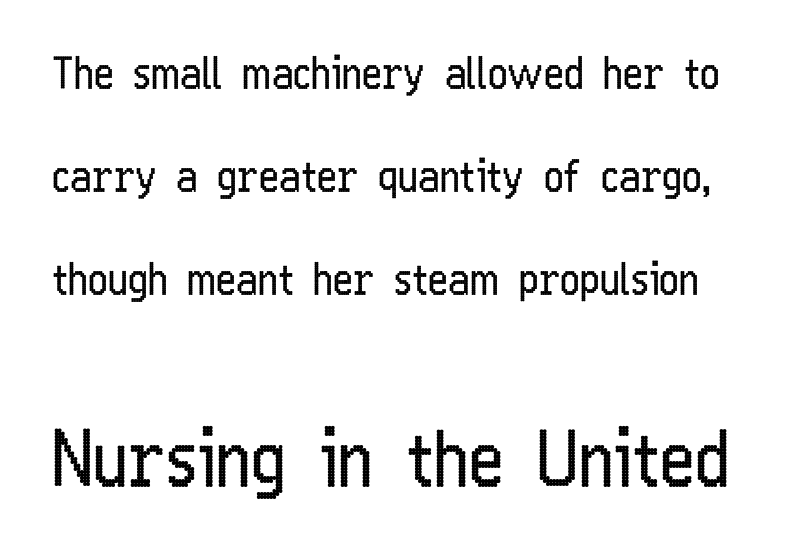
{"serif": "no", "italic": "no", "bold": "no", "weight": "regular", "width": "condensed", "stroke_contrast": "low", "x_height": "medium", "monospaced": "no", "underline": "no", "line_spacing": "loose", "line_spacing_ratio": 2.4, "letter_spacing": "normal", "letter_spacing_em": 0.0, "larger_block": "second", "size_ratio": 1.74, "glyph_px": 75}
